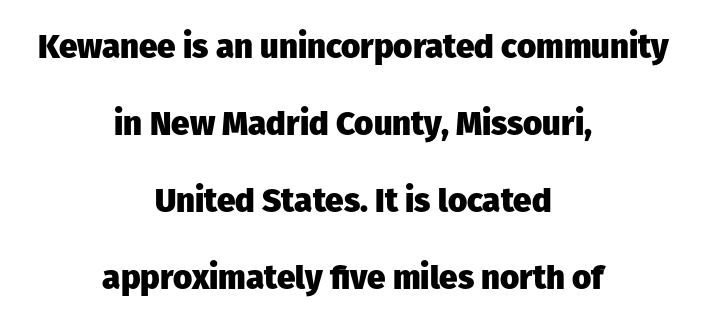
{"serif": "no", "italic": "no", "bold": "yes", "weight": "heavy", "width": "normal", "stroke_contrast": "low", "x_height": "medium", "monospaced": "no", "underline": "no", "align": "center", "line_spacing": "loose", "line_spacing_ratio": 2.33, "letter_spacing": "normal", "letter_spacing_em": 0.0, "glyph_px": 33}
